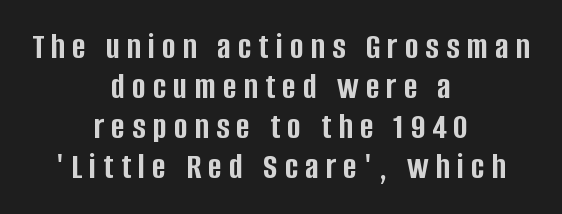
The glyphs are unaccompanied by any horizontal stroke below them. The typesetter chose a symmetrical, centered arrangement here. The rendering shows plain stroke endings on the letterforms — a sans-serif design. What weight is shown? A full bold with thick strokes.
